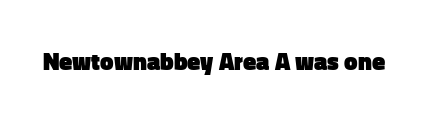
The image shows 24 px bold type, upright; set normal letter spacing, not underlined.
